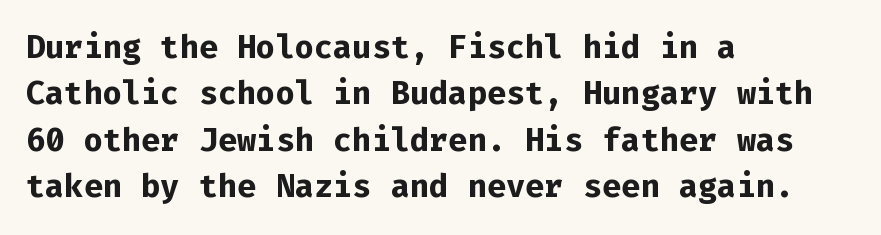
The image shows 32 px bold sans-serif type, upright, monospaced; set left-aligned, normal line spacing (1.45x), normal letter spacing, not underlined; low stroke contrast and a medium x-height.
